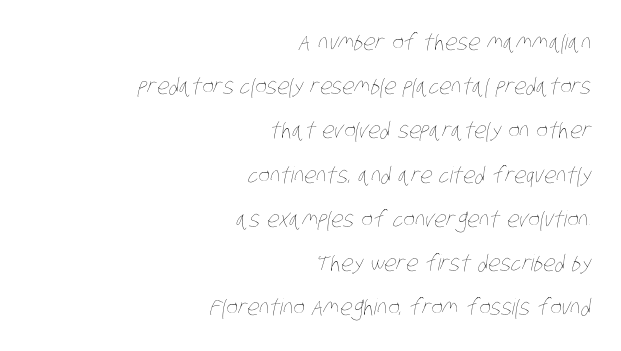
The image shows 22 px text type; set right-aligned, loose line spacing (2.01x), normal letter spacing, not underlined.
